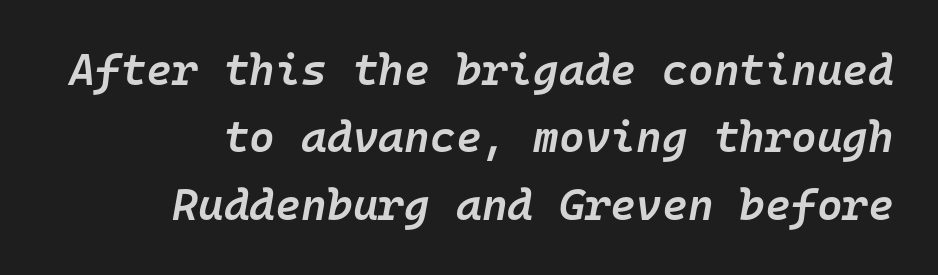
The image shows 44 px semibold type, italic (leaning right), monospaced; set right-aligned, normal line spacing (1.53x), normal letter spacing, not underlined; low stroke contrast and a medium x-height.
